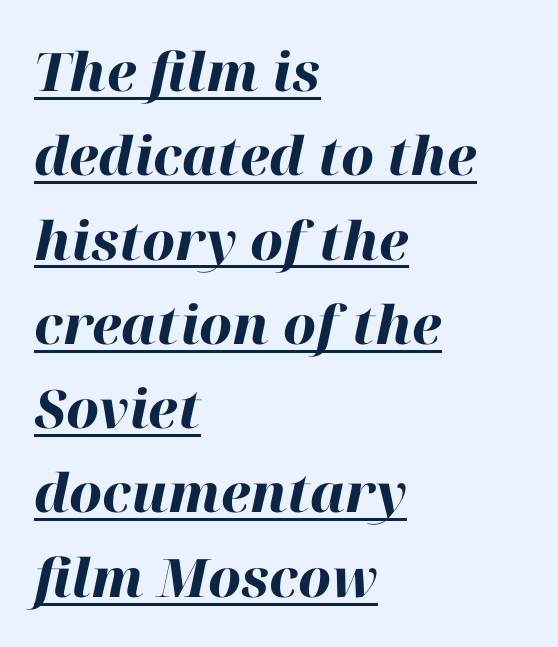
Q: Is the text bold? A: Yes.
Q: Is the text italic (slanted)? A: Yes, it leans right by about 12 degrees.
Q: Is the text underlined? A: Yes.
Q: How is the paragraph aligned? A: Left-aligned.
Q: Is the spacing between letters normal or unusually wide? A: Normal.
Q: Is the spacing between lines tight, normal or loose? A: Normal.
Q: Width (condensed, normal, or wide)? A: Normal.
Q: Stroke contrast? A: High.
Q: x-height? A: Medium.
Q: Monospaced? A: No.
